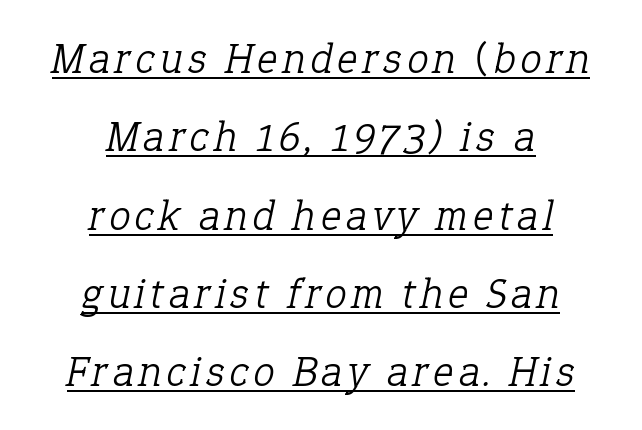
The specimen reads as italic at a glance. Small tapered or slab feet sit at the stroke ends, so this counts as serif. This reads as an unemphasized weight, regular at the heaviest. Centered paragraph, ragged on both sides.
